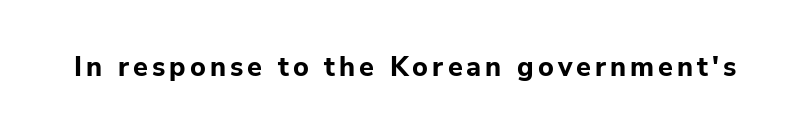
The lettering holds an erect, upright posture throughout. Check the space under the baseline: it is left empty. Does the weight exceed regular? Yes, all the way to bold.
